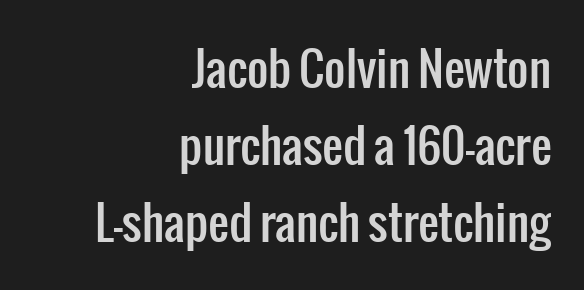
A typesetter would call this leading conventional body-copy spacing. Standard letterfit; no display-style spreading of the glyphs. The type family on display is of the sans-serif kind. A typesetter would mark this as roman, not italic.
